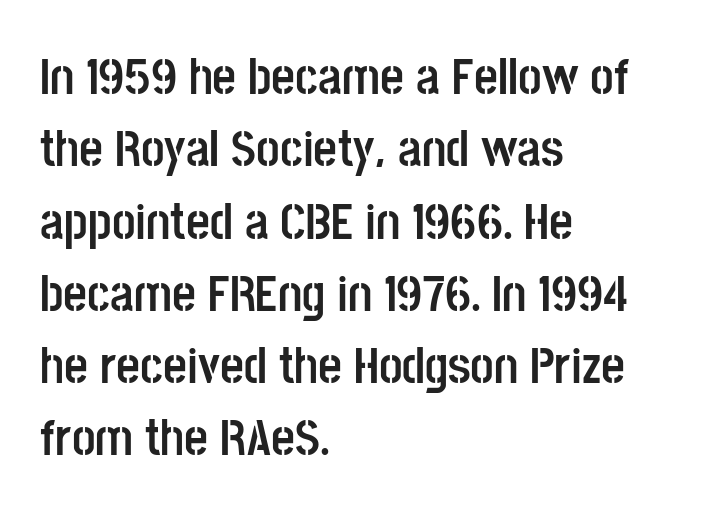
The image shows 52 px semibold, condensed sans-serif type, upright; set left-aligned, normal line spacing (1.39x), normal letter spacing, not underlined; low stroke contrast and a large x-height.
